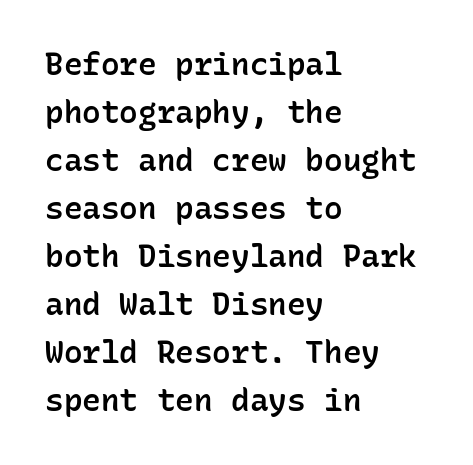
{"serif": "no", "italic": "no", "bold": "semi", "weight": "semibold", "width": "normal", "stroke_contrast": "low", "x_height": "medium", "monospaced": "yes", "underline": "no", "align": "left", "line_spacing": "normal", "line_spacing_ratio": 1.55, "letter_spacing": "normal", "letter_spacing_em": 0.0, "glyph_px": 31}
